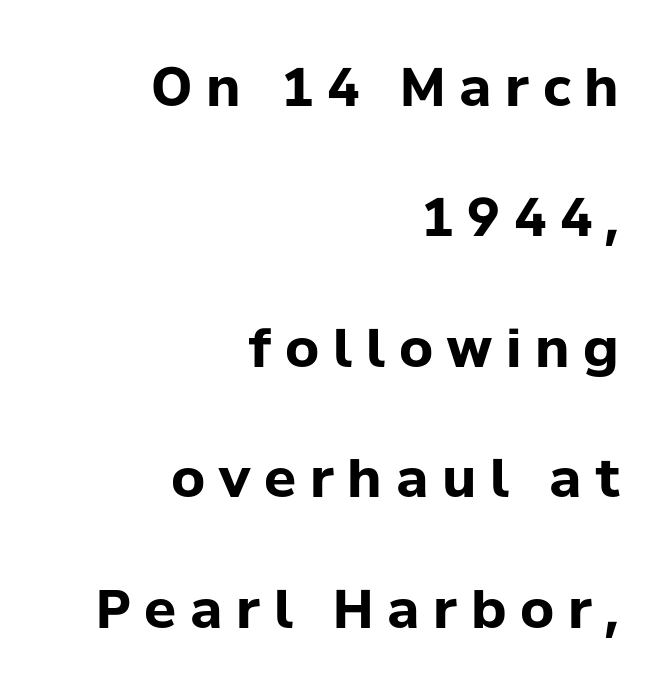
The image shows 53 px bold sans-serif type, upright; set right-aligned, loose line spacing (2.46x), unusually wide letter spacing (+0.26 em), not underlined; low stroke contrast and a medium x-height.
